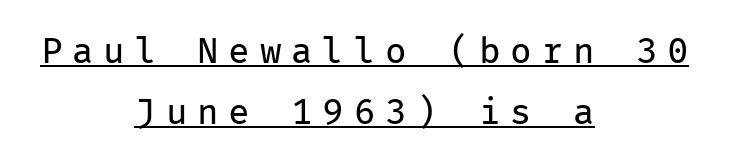
Centered paragraph, ragged on both sides. You can tell it's not italic because the verticals are truly vertical. The letterforms sit at book weight or below. Here the designer chose a console-style face with uniform glyph widths.
